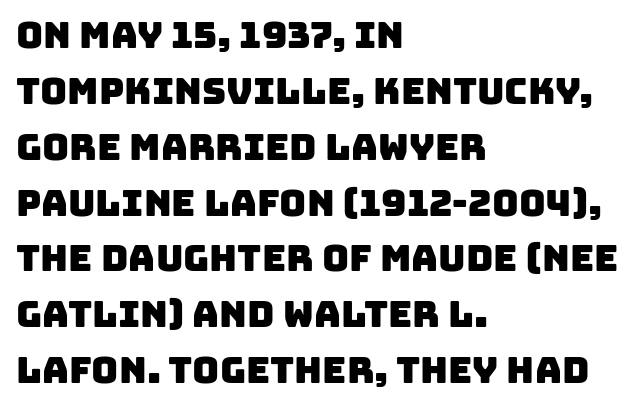
The image shows 37 px sans-serif type; set left-aligned, normal line spacing (1.51x), normal letter spacing, not underlined; low stroke contrast and a large x-height.
